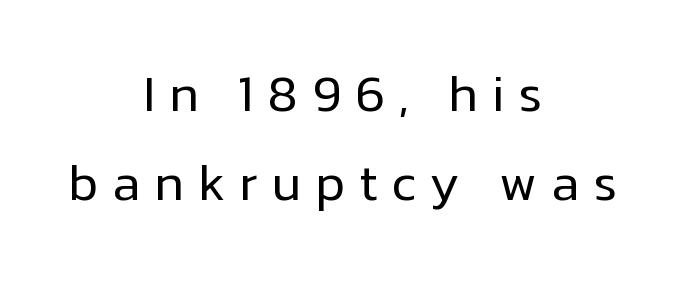
{"serif": "no", "italic": "no", "bold": "no", "weight": "regular", "width": "normal", "stroke_contrast": "low", "x_height": "medium", "monospaced": "no", "underline": "no", "align": "center", "line_spacing_ratio": 1.74, "letter_spacing": "wide", "letter_spacing_em": 0.27, "glyph_px": 51}
